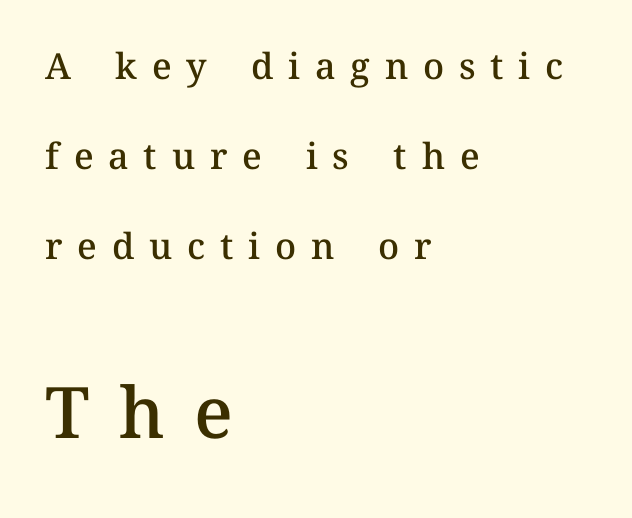
Quick note: not italic, upright. Is this a fixed-width face? No — the glyphs have proportional, varying widths. Regarding leading, the lines here are spaced well apart. Words appear elongated and porous because spacing is wide.
